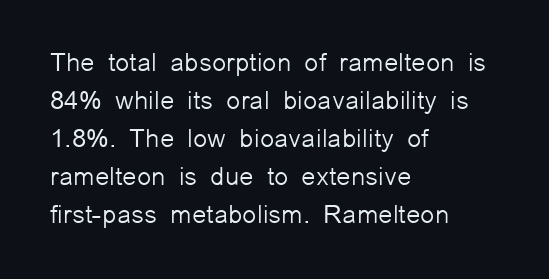
Visually the block forms a straight wall on the left and a jagged coastline on the right. Caption: standard tracking, unaltered. The type sits square on the baseline with zero lean. Weight: not bold — regular or lighter.
